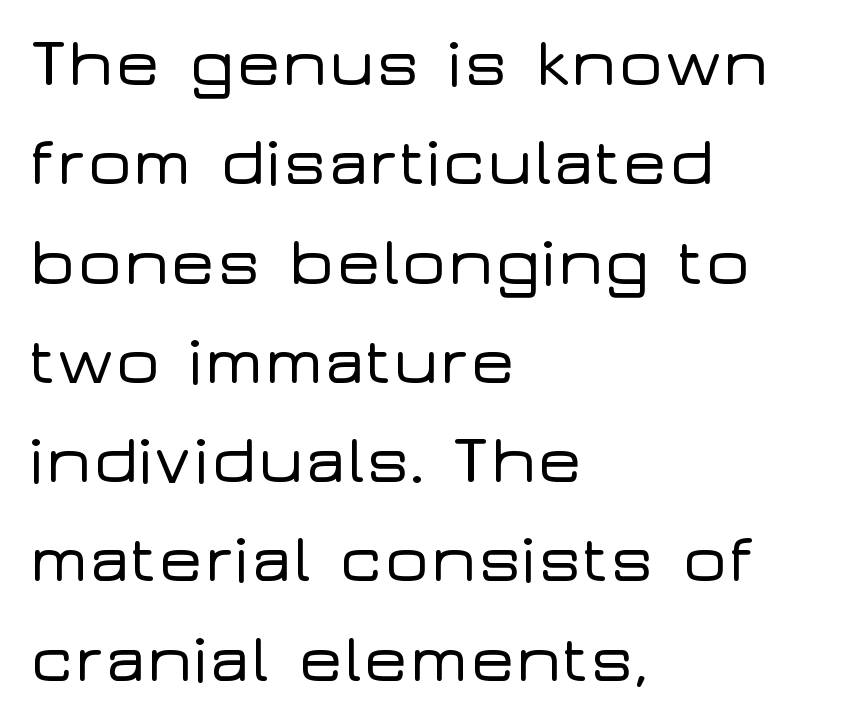
This rendering leaves character spacing at its baseline value. The words here are not underlined. Alignment: flush left. Does the lettering tilt? It doesn't — this is upright. This sample has the flowing, uneven cadence of proportional lettering.
